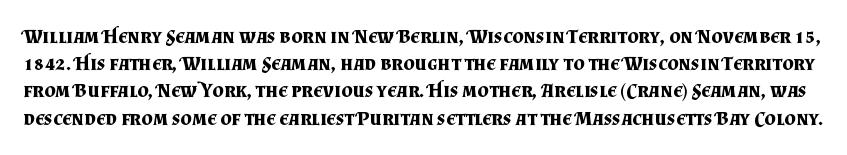
The image shows 20 px bold type, upright; set normal line spacing (1.36x), normal letter spacing, not underlined.
